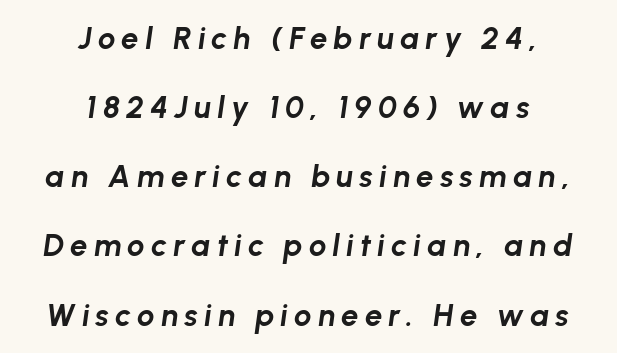
The block of text is sparse from top to bottom, with ample space between rows. Notice how the stems are inclined rather than vertical — that's the hallmark of italics. Looks like regular typesetting: each glyph gets only the width it needs. Centered paragraph, ragged on both sides. As a designer I'd log this as weight 700, bold.
